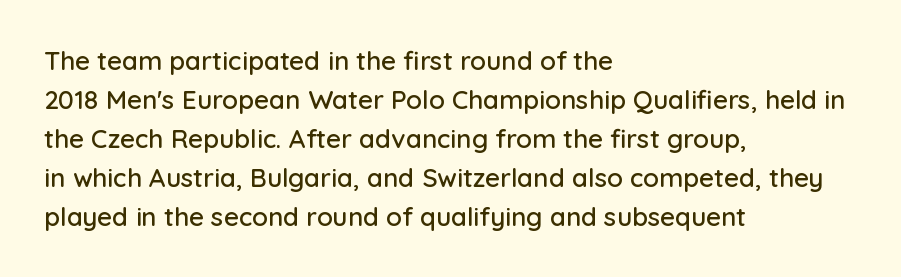
The image shows 26 px text type, upright; set left-aligned, normal line spacing (1.5x), normal letter spacing, not underlined.
